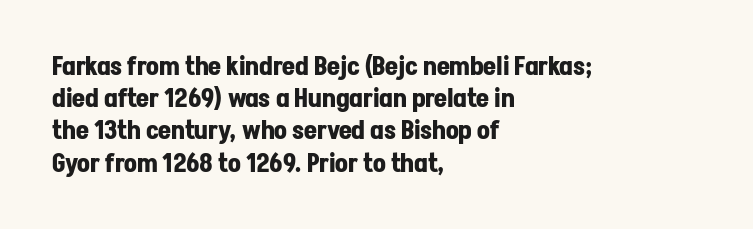
The image shows 25 px bold type, upright; set left-aligned, normal line spacing (1.29x), normal letter spacing, not underlined.
